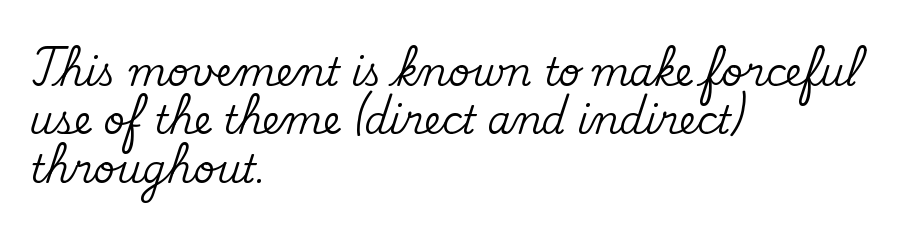
{"width": "normal", "stroke_contrast": "medium", "x_height": "small", "monospaced": "no", "underline": "no", "align": "left", "line_spacing": "normal", "line_spacing_ratio": 1.27, "letter_spacing": "normal", "letter_spacing_em": 0.0, "glyph_px": 38}
